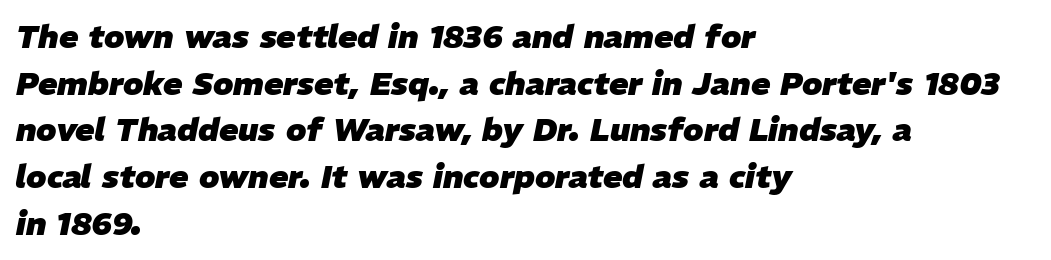
{"italic": "yes", "lean": "right", "slant_degrees": 11, "bold": "yes", "weight": "heavy", "width": "normal", "stroke_contrast": "low", "x_height": "medium", "monospaced": "no", "underline": "no", "align": "left", "line_spacing": "normal", "line_spacing_ratio": 1.46, "letter_spacing": "normal", "letter_spacing_em": 0.0, "glyph_px": 32}
